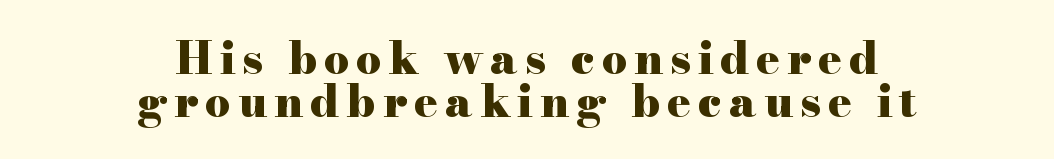
This rendering employs a face with finishing strokes, i.e., a serif. Unlike italic type, these characters show no tilt at all. One glance says dense: line gaps are narrower than usual. The foot of each line stays bare and open.
